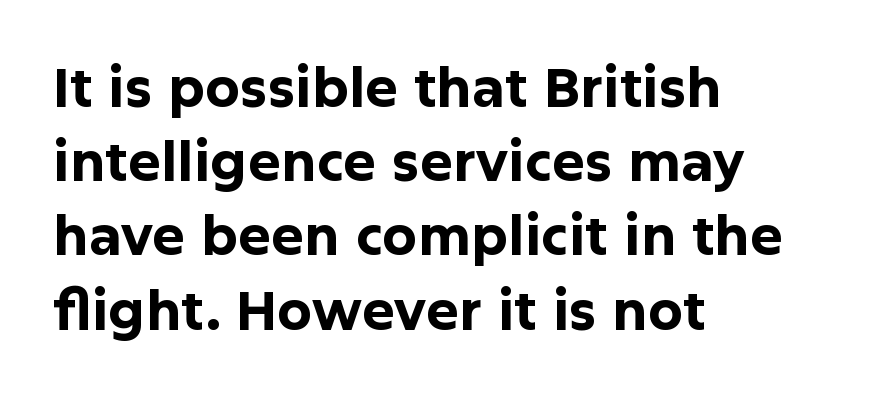
{"serif": "no", "italic": "no", "bold": "yes", "weight": "bold", "width": "normal", "stroke_contrast": "low", "x_height": "medium", "monospaced": "no", "underline": "no", "align": "left", "line_spacing": "normal", "line_spacing_ratio": 1.35, "letter_spacing": "normal", "letter_spacing_em": 0.0, "glyph_px": 55}
